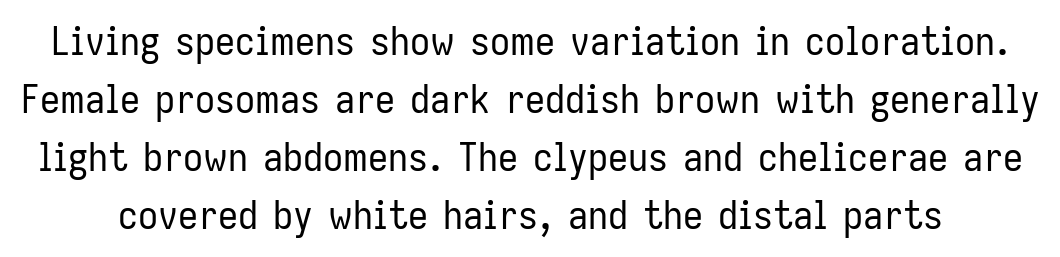
{"serif": "no", "italic": "no", "bold": "no", "weight": "regular", "width": "condensed", "stroke_contrast": "low", "x_height": "medium", "monospaced": "no", "underline": "no", "line_spacing": "normal", "line_spacing_ratio": 1.45, "letter_spacing": "normal", "letter_spacing_em": 0.0, "glyph_px": 40}
